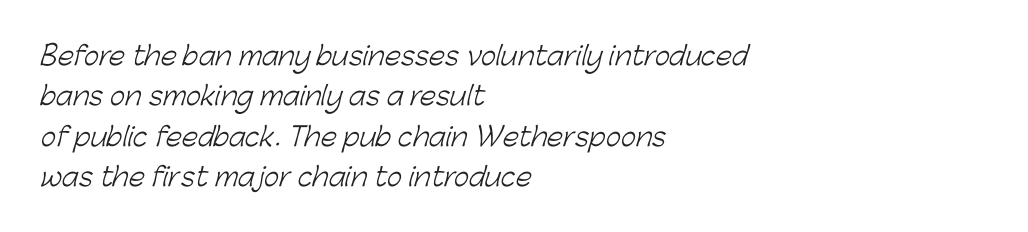
{"bold": "no", "underline": "no", "align": "left", "line_spacing": "normal", "line_spacing_ratio": 1.55, "letter_spacing": "normal", "letter_spacing_em": 0.0, "glyph_px": 26}
